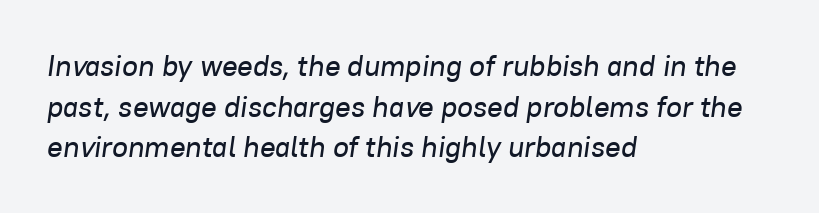
The face used here is rendered with its standard letterfit. Notice how the stems are inclined rather than vertical — that's the hallmark of italics. All the whitespace from short lines collects on the right. This sample has the flowing, uneven cadence of proportional lettering.
